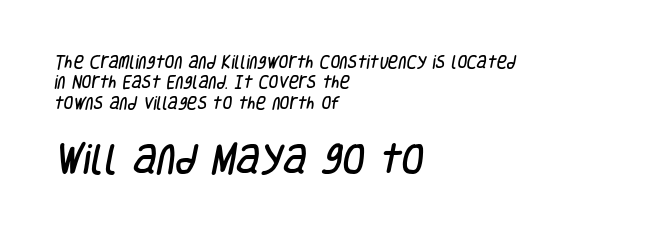
The image shows 33 px condensed sans-serif type; set left-aligned, normal line spacing (1.45x), normal letter spacing, not underlined; the second (bottom) block is 2.36x larger; low stroke contrast and a large x-height.
